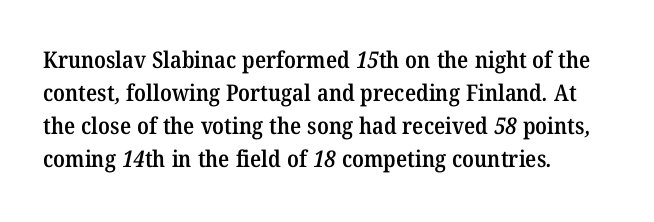
The image shows 23 px text type; set left-aligned, normal line spacing (1.43x), normal letter spacing, not underlined.
